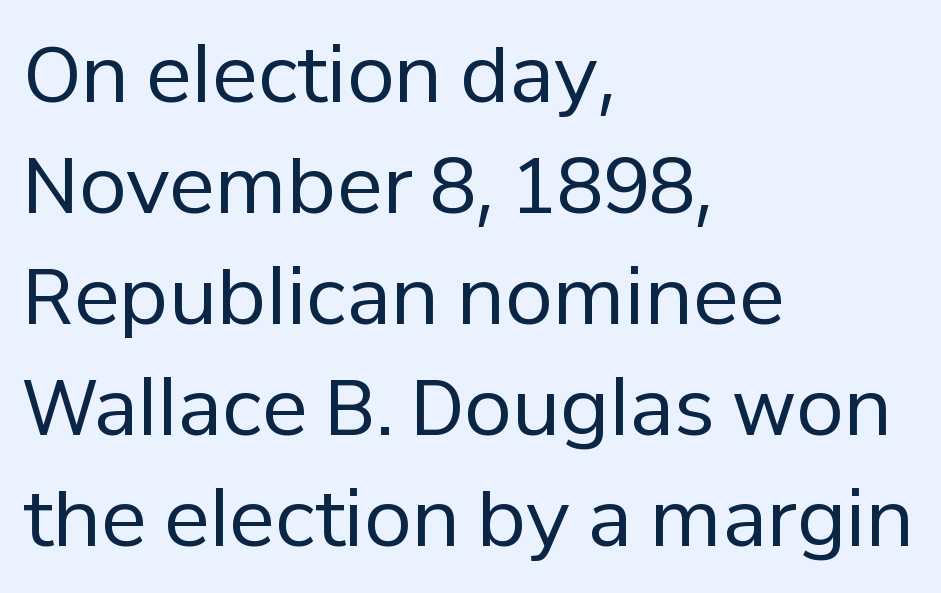
The image shows 77 px regular-weight sans-serif type, upright; set left-aligned, normal line spacing (1.44x), normal letter spacing, not underlined; low stroke contrast and a medium x-height.
